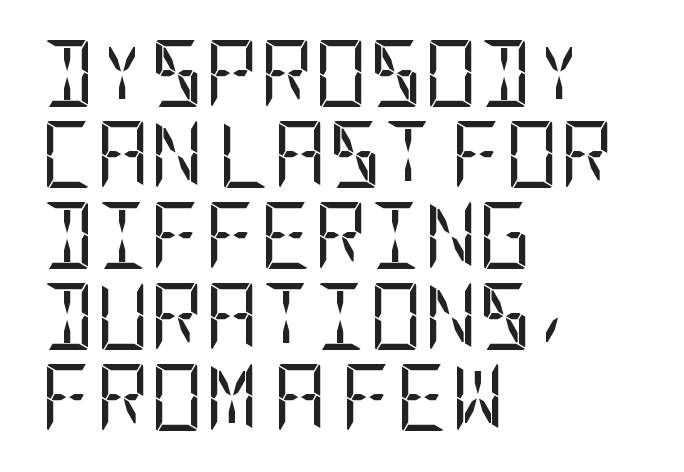
The image shows 67 px regular-weight, condensed sans-serif type, upright; set left-aligned, line spacing 1.21x, normal letter spacing, not underlined; low stroke contrast and a large x-height.
